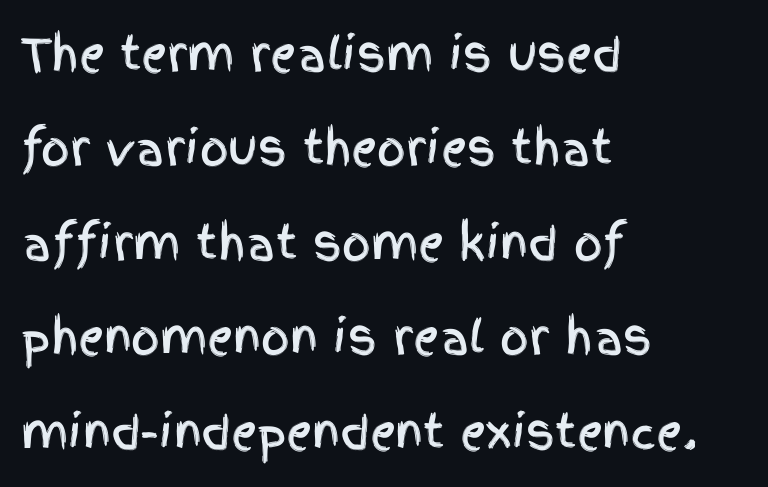
{"serif": "no", "italic": "no", "width": "condensed", "x_height": "large", "monospaced": "no", "underline": "no", "align": "left", "line_spacing": "loose", "line_spacing_ratio": 2.1, "letter_spacing": "normal", "letter_spacing_em": 0.0, "glyph_px": 45}
